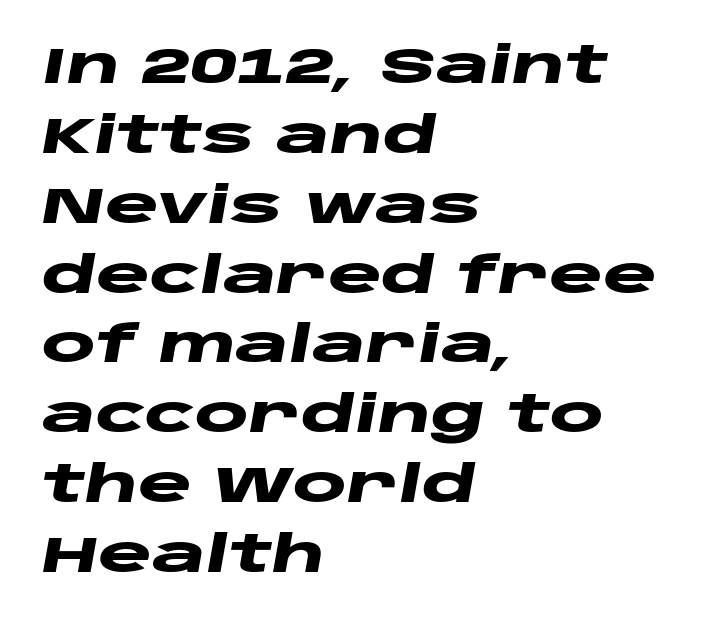
The image shows 51 px heavy, wide type, italic (leaning right); set left-aligned, normal line spacing (1.37x), normal letter spacing, not underlined; low stroke contrast and a large x-height.
